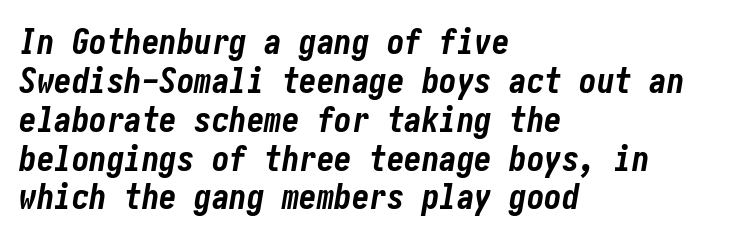
Bold? Absolutely — the strokes are thick and heavy. These lines huddle together more closely than default settings would place them. The type is set solid horizontally, with unmodified tracking. In terms of posture, this sample is oblique.
